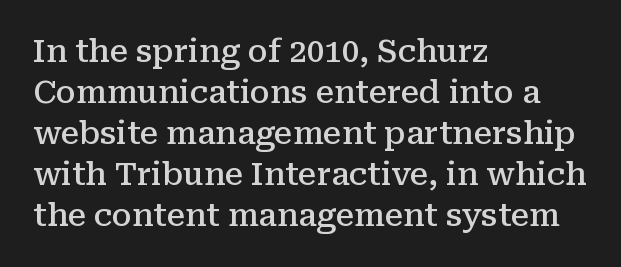
The image shows 31 px semibold serif type, upright; set left-aligned, normal line spacing (1.32x), normal letter spacing, not underlined; medium stroke contrast and a medium x-height.
